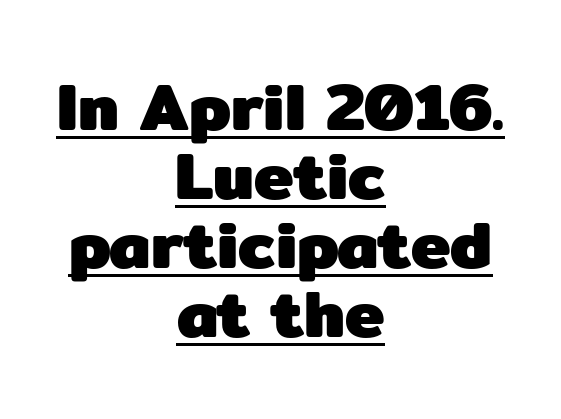
This is heavy type, rendered in bold. Character widths vary here, with narrow letters taking less room than wide ones. Reading down the block, each line starts at a different indent, mirrored at its end. The rendering uses the underline text-decoration. Unlike italic type, these characters show no tilt at all. The face used here is a sans, in the tradition of grotesques and geometrics.
